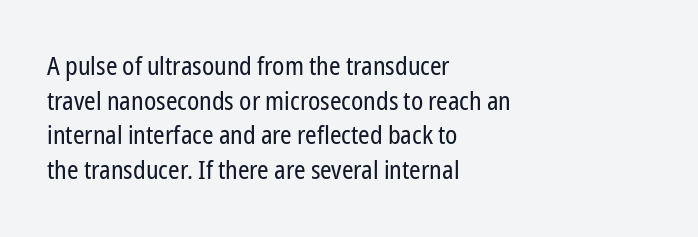
The image shows 26 px text type, upright; set left-aligned, normal line spacing (1.33x), normal letter spacing, not underlined.
